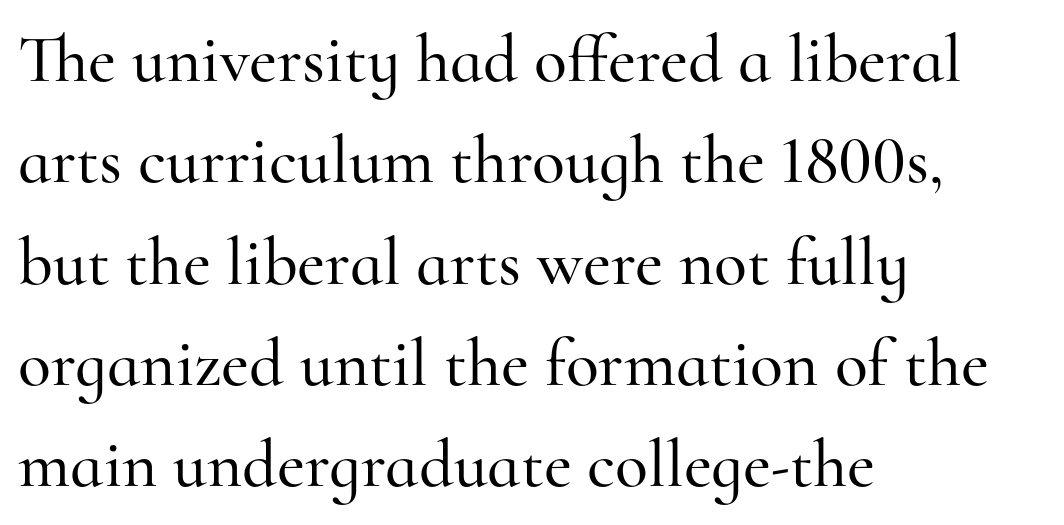
The image shows 68 px serif type, upright; set left-aligned, normal line spacing (1.49x), normal letter spacing, not underlined; high stroke contrast and a small x-height.
